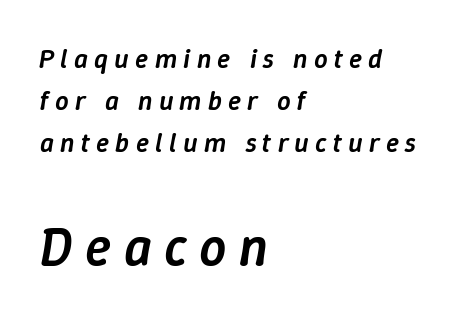
Q: Is the text bold? A: Semi-bold.
Q: Is the text italic (slanted)? A: Yes, it leans right by about 9 degrees.
Q: Is the text underlined? A: No.
Q: How is the paragraph aligned? A: Left-aligned.
Q: Is the spacing between letters normal or unusually wide? A: Unusually wide.
Q: Is the spacing between lines tight, normal or loose? A: Normal.
Q: Which block of text is set in a larger size, the first (top) or the second (bottom)? A: The second (bottom) one.
Q: Width (condensed, normal, or wide)? A: Normal.
Q: Stroke contrast? A: Low.
Q: x-height? A: Medium.
Q: Monospaced? A: No.
